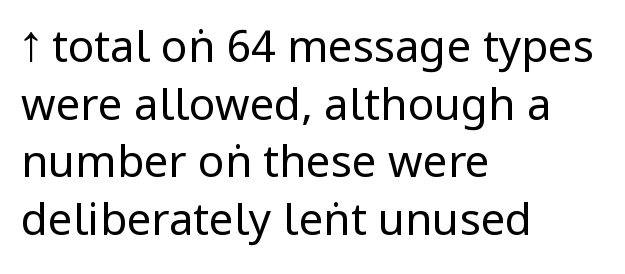
Nobody touched the tracking dial on this one. Stems and bowls with no extra thickness — not bold. Check under the words: just untouched page. Is the block centered? No — it sits flush against the left margin. Students, observe: this is what conventionally led text looks like.
